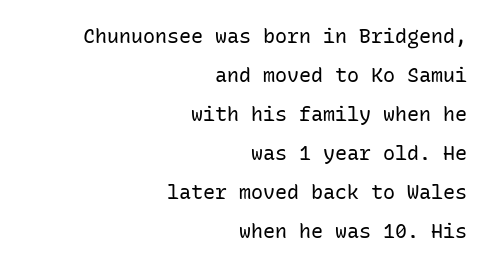
The image shows 20 px text type, upright; set right-aligned, loose line spacing (1.95x), normal letter spacing, not underlined.
